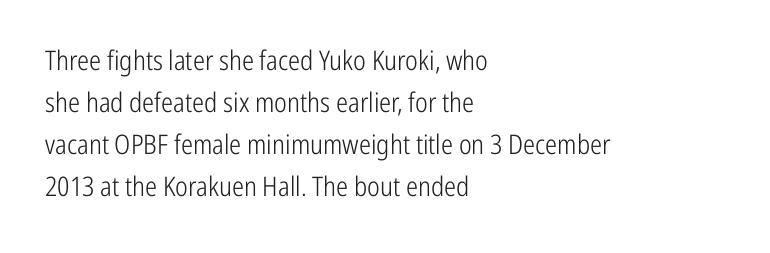
{"italic": "no", "bold": "no", "underline": "no", "align": "left", "line_spacing": "normal", "line_spacing_ratio": 1.55, "letter_spacing": "normal", "letter_spacing_em": 0.0, "glyph_px": 27}
